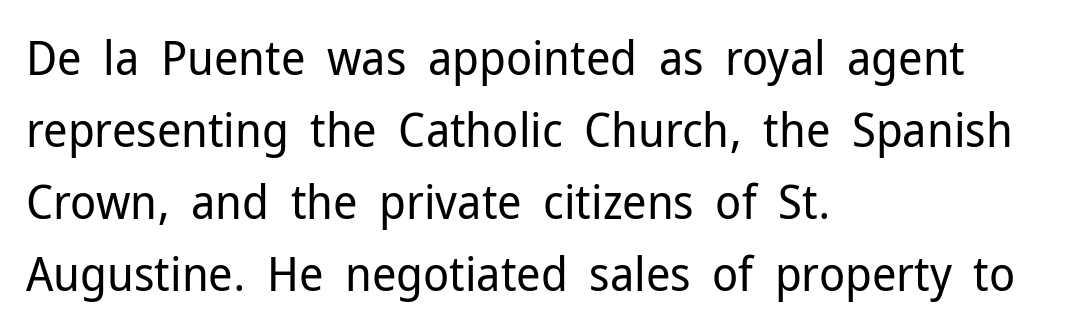
The image shows 48 px regular-weight sans-serif type, upright; set left-aligned, normal line spacing (1.5x), normal letter spacing, not underlined; low stroke contrast and a medium x-height.
